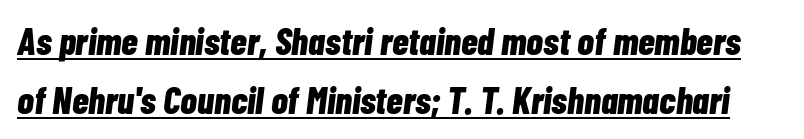
Q: Is the text bold? A: Yes.
Q: Is the text italic (slanted)? A: Yes, it leans right by about 7 degrees.
Q: Is the text underlined? A: Yes.
Q: Is the spacing between letters normal or unusually wide? A: Normal.
Q: Is the spacing between lines tight, normal or loose? A: Normal.
Q: Width (condensed, normal, or wide)? A: Condensed.
Q: Stroke contrast? A: Low.
Q: x-height? A: Medium.
Q: Monospaced? A: No.
